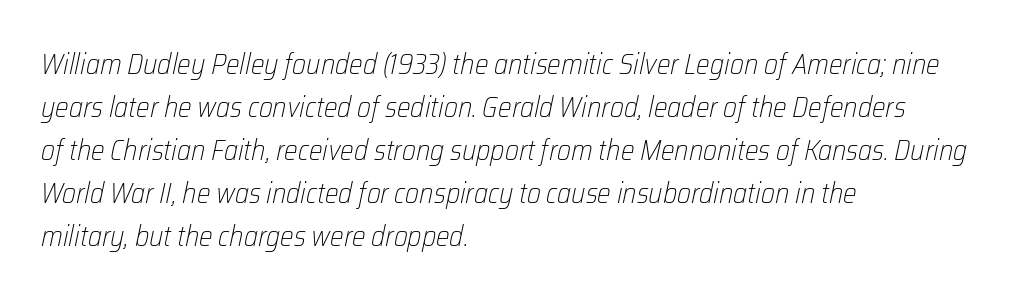
The image shows 29 px light, condensed type, italic (leaning right); set left-aligned, normal line spacing (1.48x), normal letter spacing, not underlined; low stroke contrast and a medium x-height.
